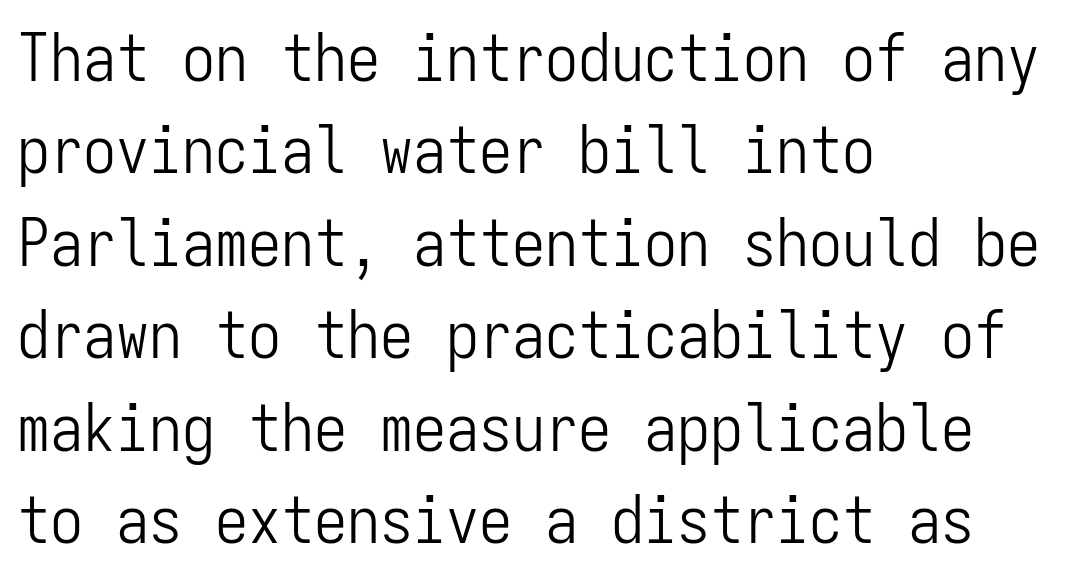
These lines are rendered in a fixed-pitch font. The font is comparable to plain body text, perhaps lighter. Alignment: flush left. This rendering employs a face without finishing strokes, i.e., a sans-serif.
